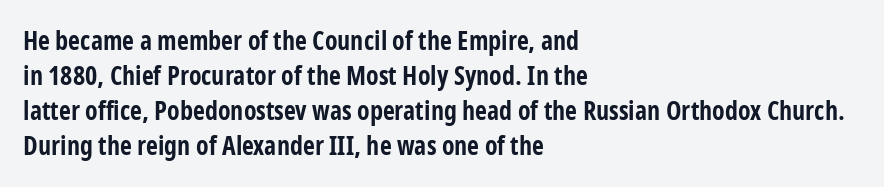
The baseline area is clear. The lines in this sample share a left origin and differ only in where they stop. The type is set solid horizontally, with unmodified tracking. Compared with typical paragraphs, the rows here are spaced about the same. Thick stems and heavy bowls — unmistakably bold. Ascenders rise straight up at ninety degrees.
